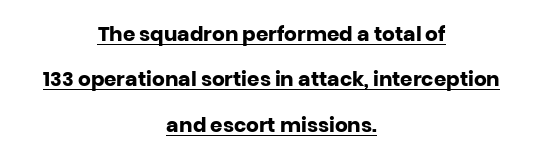
Q: Is the text bold? A: Yes.
Q: Is the text italic (slanted)? A: No, it is upright.
Q: Is the text underlined? A: Yes.
Q: How is the paragraph aligned? A: Centered.
Q: Is the spacing between letters normal or unusually wide? A: Normal.
Q: Is the spacing between lines tight, normal or loose? A: Loose.
